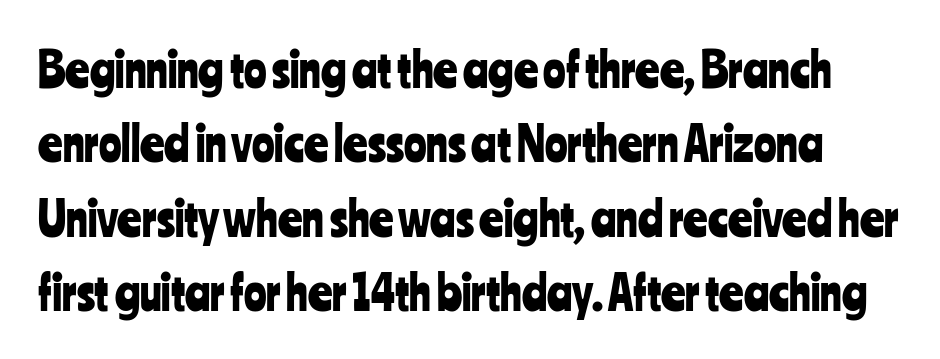
The passage shown is not underscored anywhere. These lines were composed using upright roman letters. Type style note: lacks serifs. Normally led — the rows are evenly, conventionally spaced. How are the letters spaced? Ordinarily, with no added tracking.
